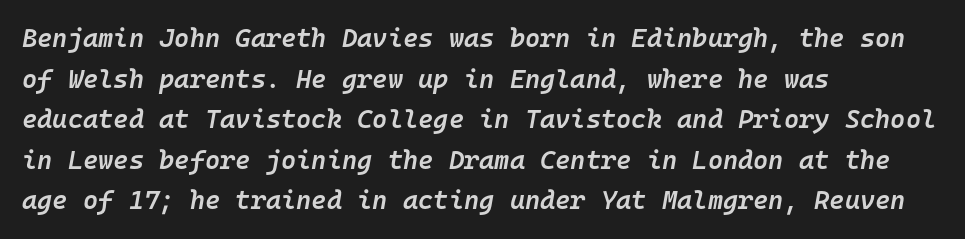
Horizontal alignment here is leftward, the default for most running prose. The passage shown is not underscored anywhere. Caption: semibold face, moderately heavy strokes. The tracking reads as untouched default to a designer's eye.
